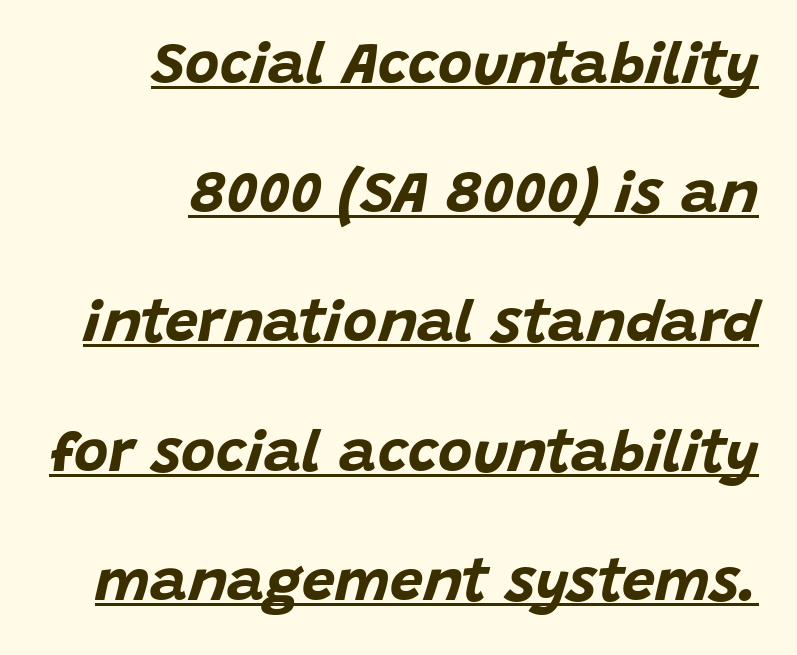
The image shows 59 px bold type, italic (leaning right); set right-aligned, loose line spacing (2.19x), normal letter spacing, underlined; low stroke contrast and a large x-height.
